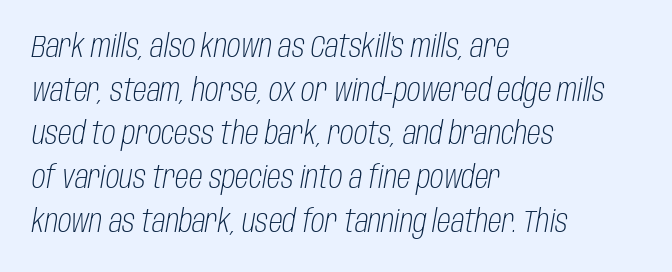
Regarding leading, the lines here are spaced in the standard way. Notice how the passage keeps a crisp vertical edge on the left only. The letters advance in unequal steps, a hallmark of proportional type. Compared with typical body copy, the letter spacing here is the same. The area under the type is left untouched.
